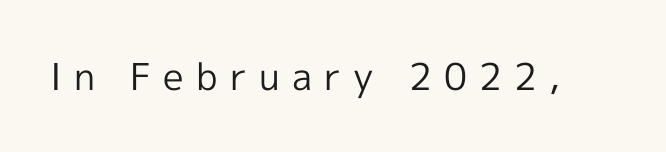
{"serif": "no", "italic": "no", "bold": "no", "weight": "regular", "width": "normal", "x_height": "medium", "monospaced": "no", "underline": "no", "letter_spacing": "wide", "letter_spacing_em": 0.33, "glyph_px": 37}
